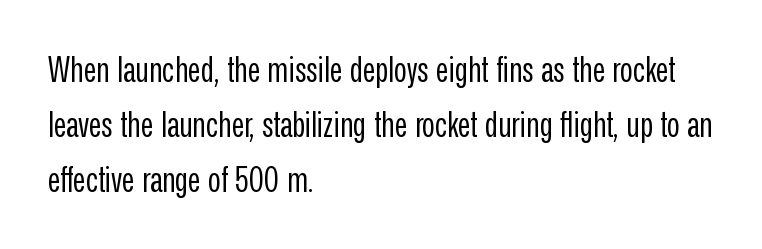
The image shows 35 px regular-weight, condensed sans-serif type, upright; set left-aligned, normal line spacing (1.57x), normal letter spacing, not underlined; low stroke contrast and a medium x-height.
